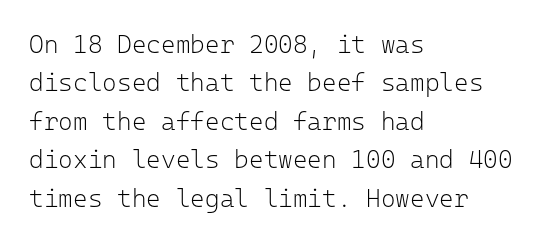
{"italic": "no", "bold": "no", "underline": "no", "align": "left", "line_spacing": "normal", "line_spacing_ratio": 1.54, "letter_spacing": "normal", "letter_spacing_em": 0.0, "glyph_px": 25}
